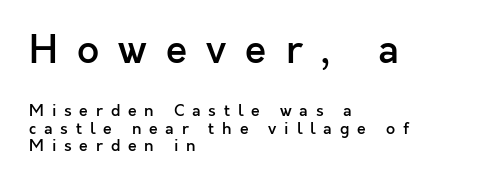
{"serif": "no", "italic": "no", "bold": "semi", "weight": "semibold", "width": "normal", "x_height": "medium", "monospaced": "no", "underline": "no", "align": "left", "line_spacing": "tight", "line_spacing_ratio": 1.08, "letter_spacing": "wide", "letter_spacing_em": 0.49, "larger_block": "first", "size_ratio": 2.44, "glyph_px": 39}
